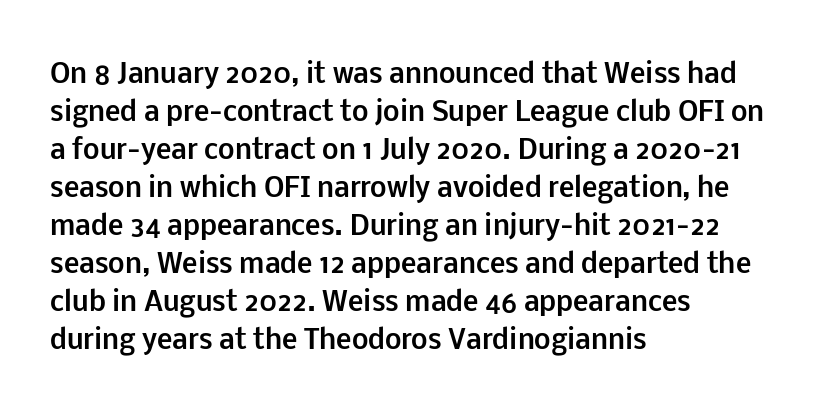
Q: Is the text bold? A: Yes.
Q: Is the text italic (slanted)? A: No, it is upright.
Q: Is the text underlined? A: No.
Q: How is the paragraph aligned? A: Left-aligned.
Q: Is the spacing between letters normal or unusually wide? A: Normal.
Q: Is the spacing between lines tight, normal or loose? A: Normal.
